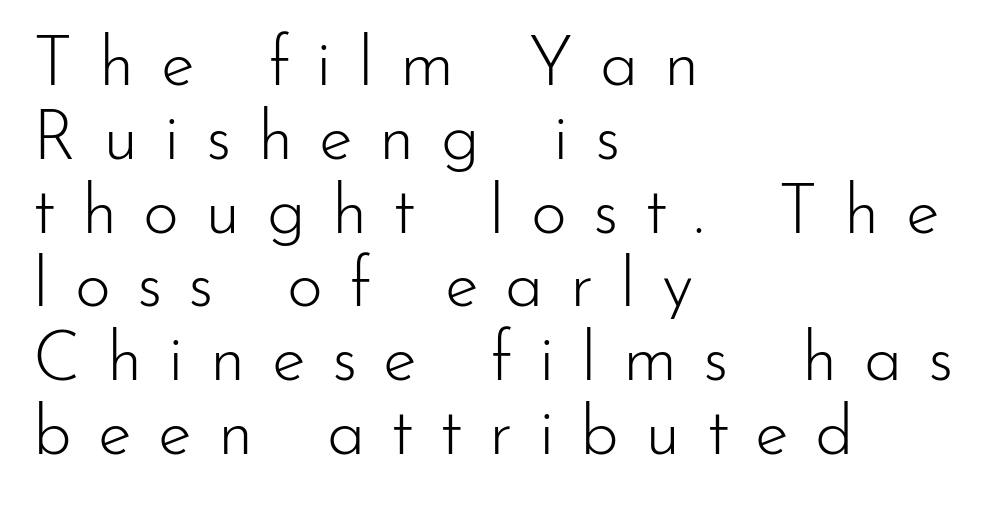
The image shows 69 px light sans-serif type, upright; set left-aligned, tight line spacing (1.07x), unusually wide letter spacing (+0.38 em), not underlined; low stroke contrast and a small x-height.
